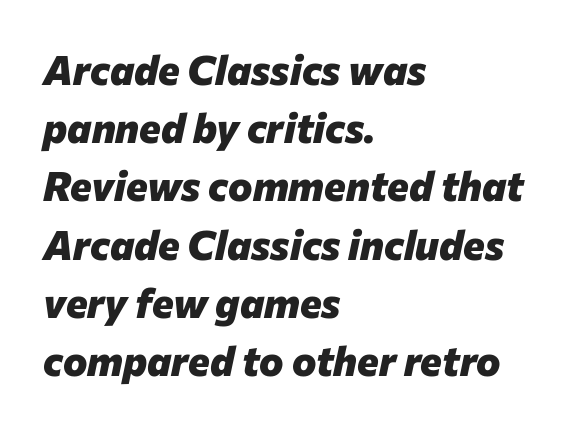
Proportional: the letters do not fall into vertical columns. The text block is weighted toward the left margin, trailing off unevenly rightward. These lines were composed using italics. Stroke thickness is high; the sample reads as a true bold. The specimen omits any rule beneath the text block's lines.
